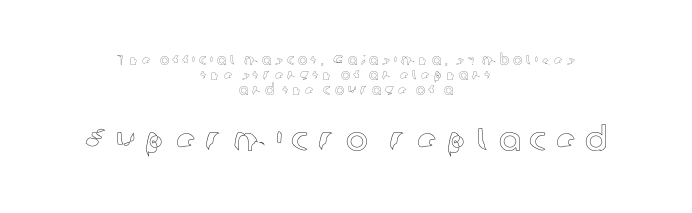
{"italic": "no", "width": "normal", "x_height": "medium", "monospaced": "no", "underline": "no", "align": "center", "line_spacing": "tight", "line_spacing_ratio": 1.06, "letter_spacing": "wide", "letter_spacing_em": 0.27, "larger_block": "second", "size_ratio": 2.36, "glyph_px": 33}
